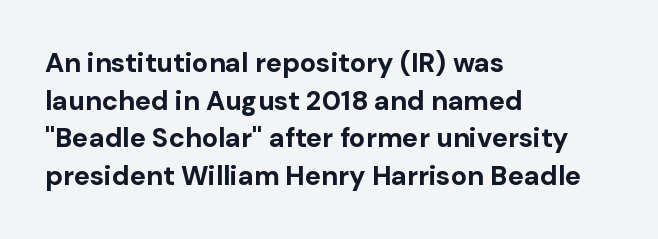
Its strokes are broad and dark, the hallmark of bold type. The letterforms sit shoulder to shoulder at normal distance. Horizontal alignment here is leftward, the default for most running prose. Each new line begins a customary step beneath the previous one. Has an underline been added? It has not. Characters remain perfectly vertical along every line.
